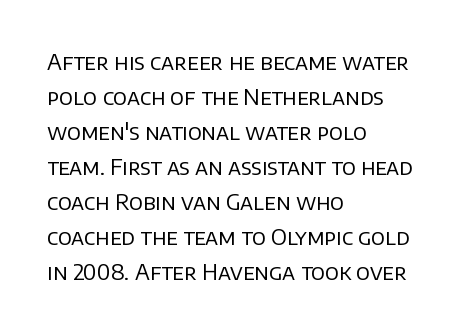
{"italic": "no", "bold": "no", "underline": "no", "align": "left", "line_spacing": "normal", "line_spacing_ratio": 1.59, "letter_spacing": "normal", "letter_spacing_em": 0.0, "glyph_px": 22}
